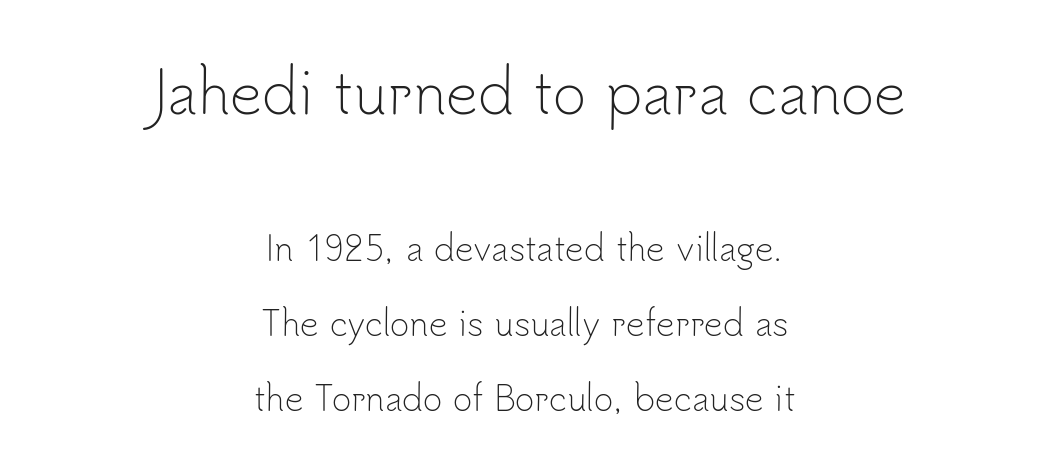
Every stem runs plumb, perpendicular to the baseline. A centered setting, common on invitations and titles, is used for this passage. The block of text is sparse from top to bottom, with ample space between rows. No letter is thick-stroked: the sample isn't bold. In this sample the first text group is rendered at the bigger scale. No extra tracking has been applied to these lines.
